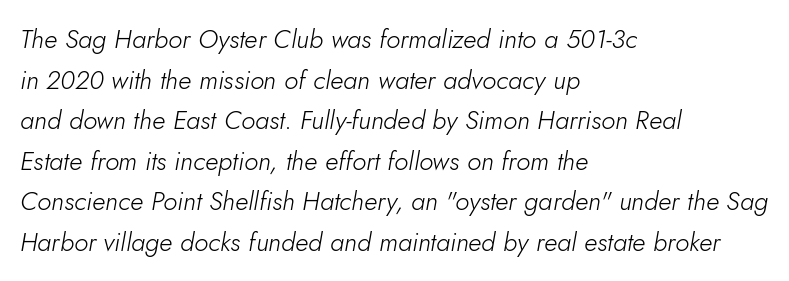
{"italic": "yes", "lean": "right", "slant_degrees": 10, "bold": "no", "underline": "no", "align": "left", "line_spacing": "normal", "line_spacing_ratio": 1.56, "letter_spacing": "normal", "letter_spacing_em": 0.0, "glyph_px": 26}
